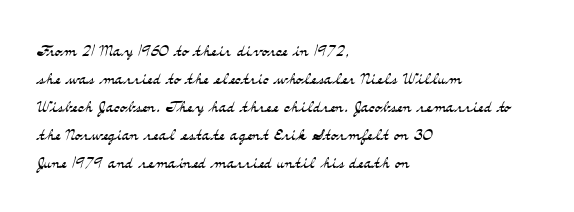
{"bold": "no", "underline": "no", "align": "left", "line_spacing": "normal", "line_spacing_ratio": 1.27, "letter_spacing": "normal", "letter_spacing_em": 0.0, "glyph_px": 22}
